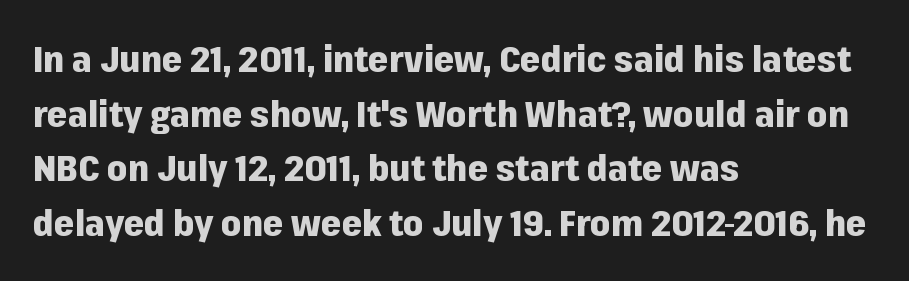
Compared with typical body copy, the letter spacing here is the same. Descender tails drop into unmarked territory. Each letter keeps its own natural width here, so spacing adapts to shape. Every stem runs plumb, perpendicular to the baseline. The leading is moderate, giving the passage an even texture. Its strokes are broad and dark, the hallmark of bold type.
